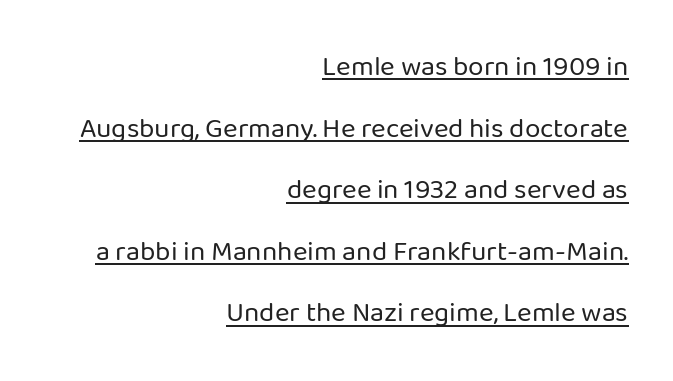
The image shows 28 px regular-weight sans-serif type, upright; set right-aligned, loose line spacing (2.2x), normal letter spacing, underlined; low stroke contrast and a medium x-height.
